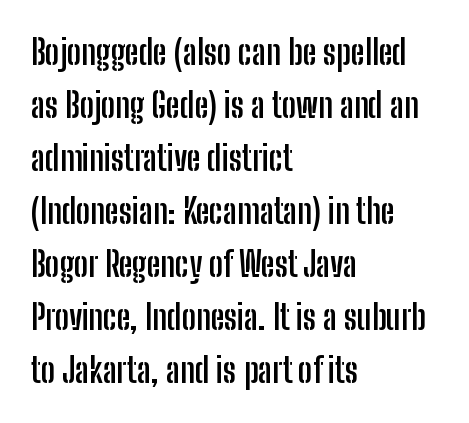
Q: Is the text bold? A: Yes.
Q: Is the text italic (slanted)? A: No, it is upright.
Q: Is the typeface a serif or a sans-serif typeface? A: Sans-serif.
Q: Is the text underlined? A: No.
Q: How is the paragraph aligned? A: Left-aligned.
Q: Is the spacing between letters normal or unusually wide? A: Normal.
Q: Is the spacing between lines tight, normal or loose? A: Normal.
Q: Width (condensed, normal, or wide)? A: Condensed.
Q: Stroke contrast? A: Low.
Q: x-height? A: Medium.
Q: Monospaced? A: No.
